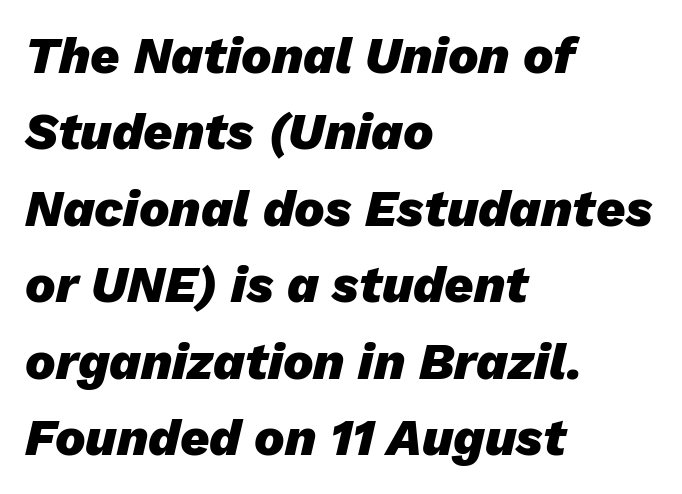
The typography opts for an oblique posture over an upright one. The text block is weighted toward the left margin, trailing off unevenly rightward. Caption: standard tracking, unaltered. Honestly, the row spacing looks completely unremarkable. Decoration check: the copy has no underline. Summary of weight: heavy, a full bold.
